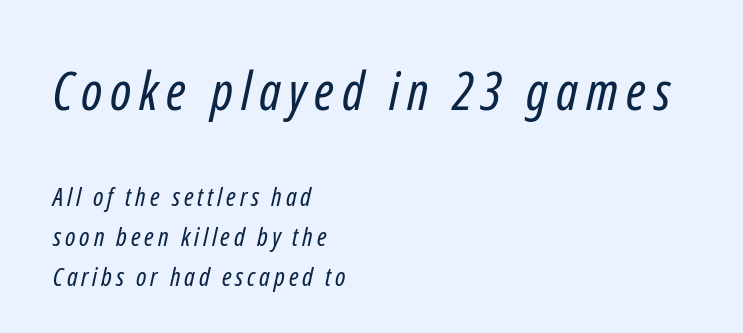
The image shows 53 px regular-weight, condensed sans-serif type; set left-aligned, normal line spacing (1.55x), not underlined; the first (top) block is 2.04x larger; low stroke contrast and a medium x-height.
